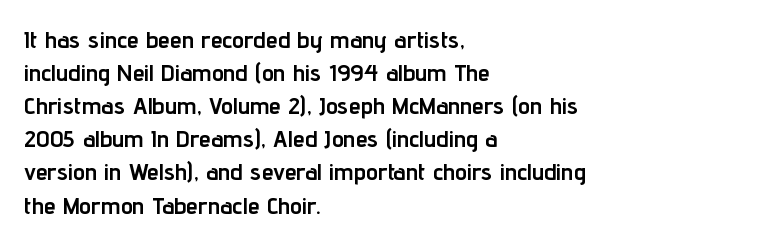
These lines keep a tight, regular rhythm from letter to letter. Heavy-handed strokes throughout: this text is bold. A normal amount of white space separates one row of letters from the next. The font's upright variant was chosen for this text. The string is rendered with underlining switched off. Which margin do the lines hug? The left one — the right edge is uneven.
